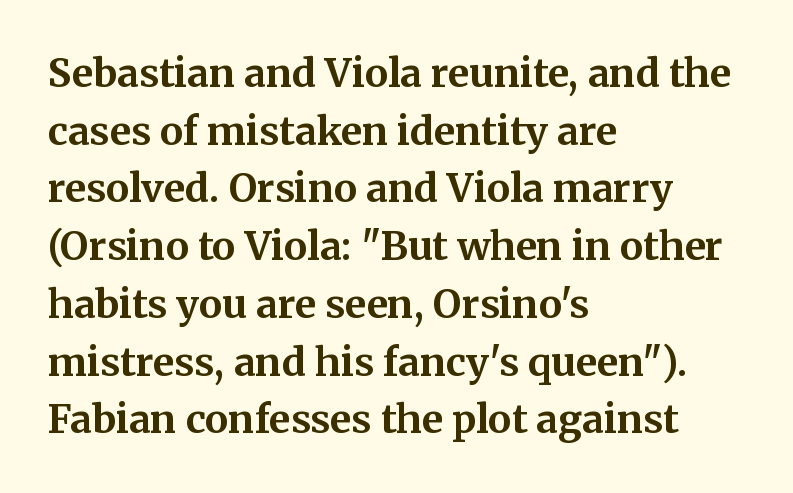
Q: Is the text bold? A: Yes.
Q: Is the text italic (slanted)? A: No, it is upright.
Q: Is the typeface a serif or a sans-serif typeface? A: Serif.
Q: Is the text underlined? A: No.
Q: How is the paragraph aligned? A: Left-aligned.
Q: Is the spacing between letters normal or unusually wide? A: Normal.
Q: Is the spacing between lines tight, normal or loose? A: Normal.
Q: Width (condensed, normal, or wide)? A: Normal.
Q: Stroke contrast? A: Medium.
Q: x-height? A: Medium.
Q: Monospaced? A: No.
